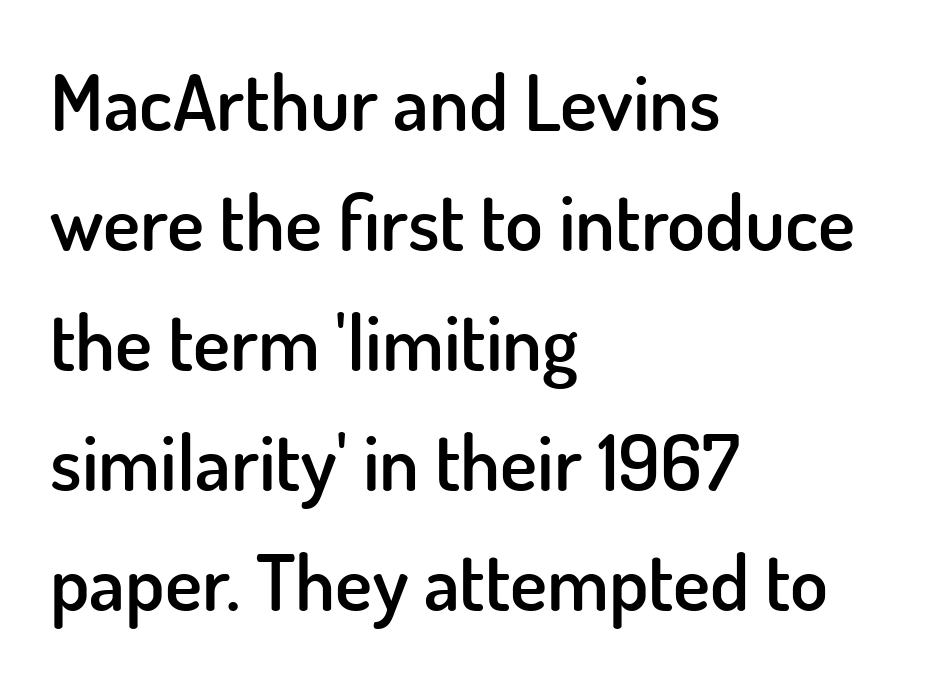
{"serif": "no", "italic": "no", "bold": "semi", "weight": "semibold", "width": "normal", "stroke_contrast": "low", "x_height": "small", "monospaced": "no", "underline": "no", "align": "left", "line_spacing": "normal", "line_spacing_ratio": 1.54, "letter_spacing": "normal", "letter_spacing_em": 0.0, "glyph_px": 78}
